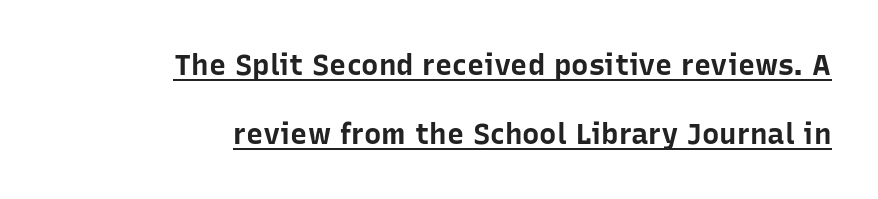
It's the straight-up-and-down kind of type. Spacing verdict: proportional, widths tailored to each character. How would I describe the line gaps? Wide and relaxed. Look at the stroke-to-counter ratio: heavy, a bold. Horizontally, the lines are justified to the trailing edge only.
